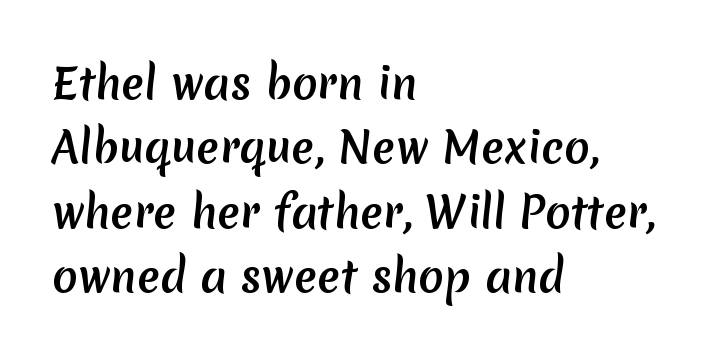
{"serif": "no", "width": "normal", "stroke_contrast": "medium", "x_height": "medium", "monospaced": "no", "underline": "no", "align": "left", "line_spacing": "normal", "line_spacing_ratio": 1.53, "letter_spacing": "normal", "letter_spacing_em": 0.0, "glyph_px": 42}
